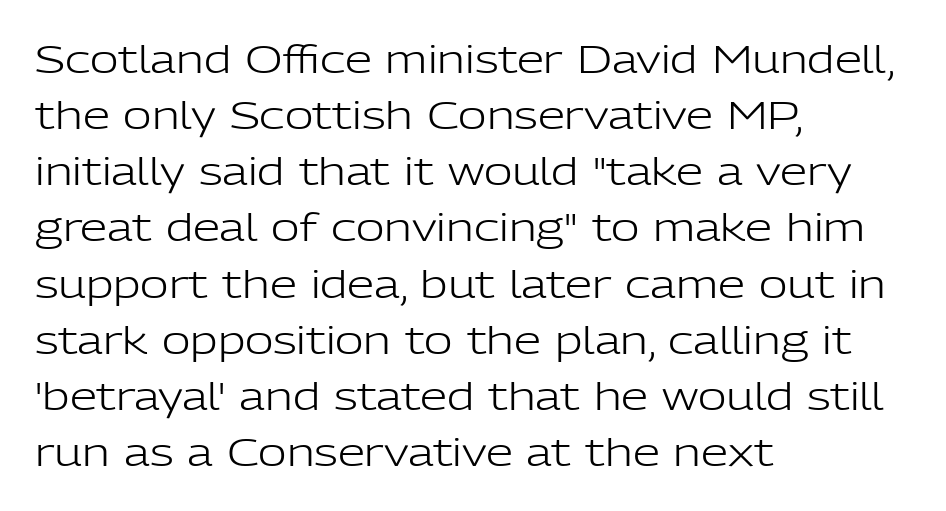
The cut favours lightness, reaching ordinary text weight at its darkest. Rendered with straight, roman letterforms. Compared with typical body copy, the letter spacing here is the same. Baseline-to-baseline distance is the conventional proportion of letter height. Teacher's note: observe the even left margin — that is flush-left alignment. A typesetter would call this proportional, since set widths differ per character.
